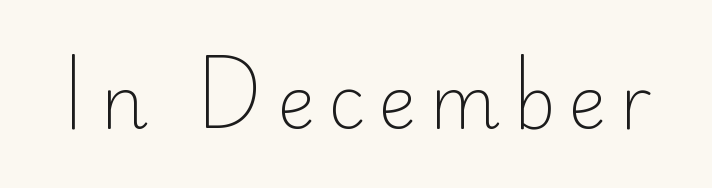
Q: Is the text bold? A: No.
Q: Is the text italic (slanted)? A: No, it is upright.
Q: Is the typeface a serif or a sans-serif typeface? A: Sans-serif.
Q: Is the text underlined? A: No.
Q: Width (condensed, normal, or wide)? A: Normal.
Q: Stroke contrast? A: Low.
Q: x-height? A: Small.
Q: Monospaced? A: No.
